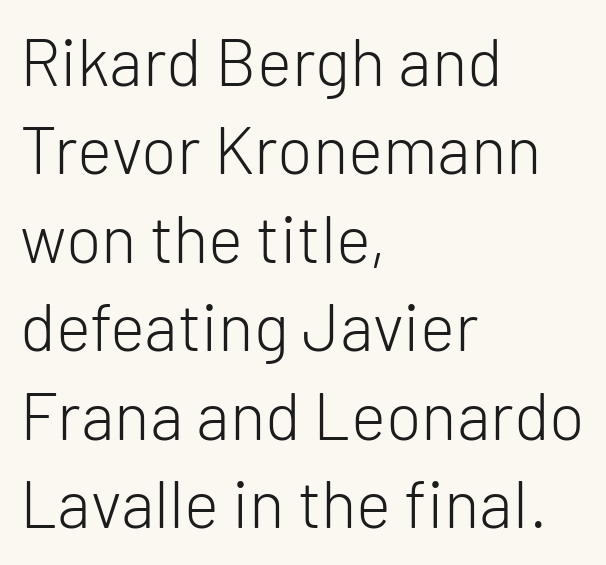
The image shows 66 px light sans-serif type, upright; set left-aligned, normal line spacing (1.34x), normal letter spacing, not underlined; low stroke contrast and a medium x-height.
